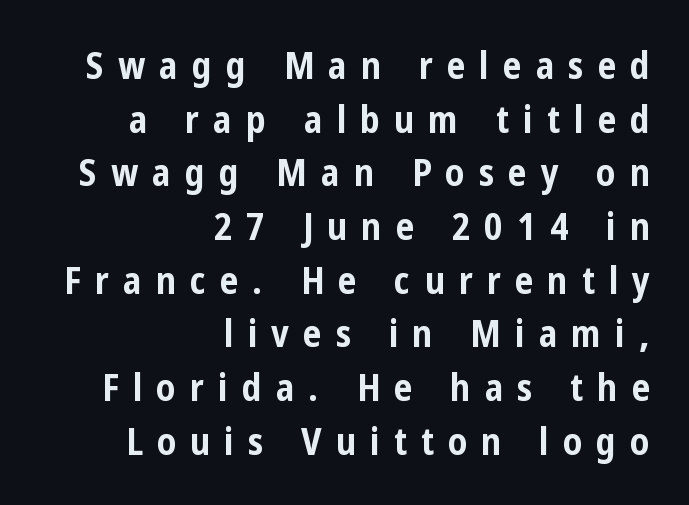
The rendering inserts visible extra space after every character. The text was rendered using a sans face with plain stroke endings. Notice how thick the strokes are: this is what a full bold looks like. The letters advance in unequal steps, a hallmark of proportional type.
